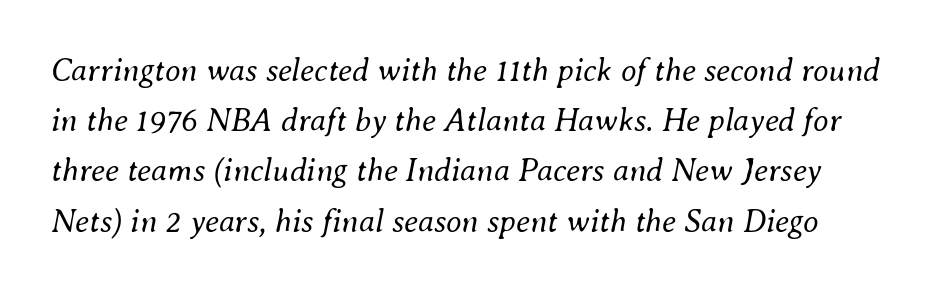
{"italic": "yes", "lean": "right", "slant_degrees": 8, "bold": "no", "weight": "regular", "width": "normal", "stroke_contrast": "medium", "x_height": "small", "monospaced": "no", "underline": "no", "line_spacing": "normal", "line_spacing_ratio": 1.57, "letter_spacing": "normal", "letter_spacing_em": 0.0, "glyph_px": 32}
